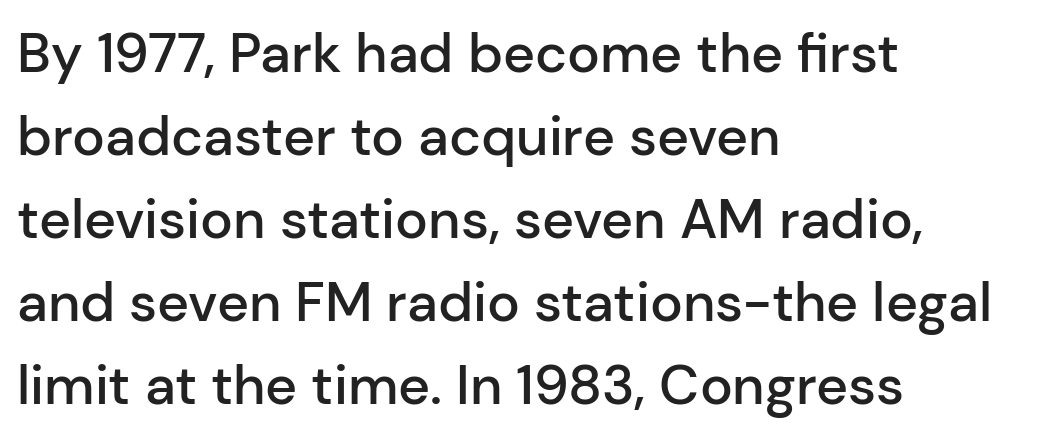
{"serif": "no", "italic": "no", "bold": "semi", "weight": "semibold", "width": "normal", "stroke_contrast": "low", "x_height": "medium", "monospaced": "no", "underline": "no", "align": "left", "line_spacing": "normal", "line_spacing_ratio": 1.51, "letter_spacing": "normal", "letter_spacing_em": 0.0, "glyph_px": 55}
